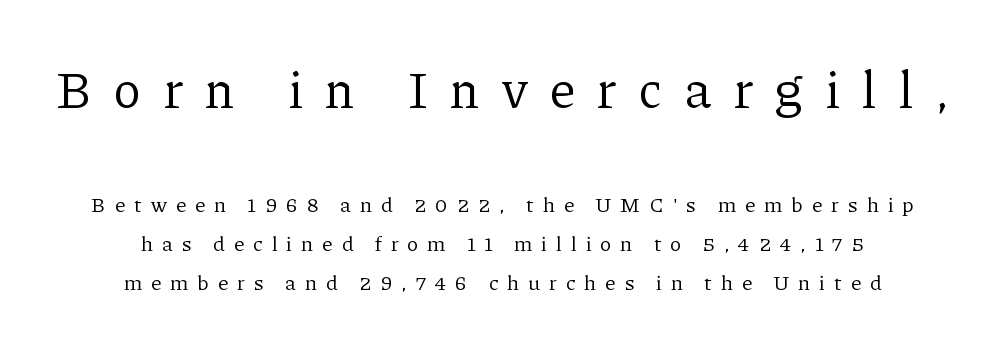
Does the lettering tilt? It doesn't — this is upright. You could not count columns in this text — the font is proportionally spaced. The font is comparable to plain body text, perhaps lighter. Inter-character spacing is expanded well beyond the font's built-in metrics. Reading top to bottom, the characters get smaller at the block break.
